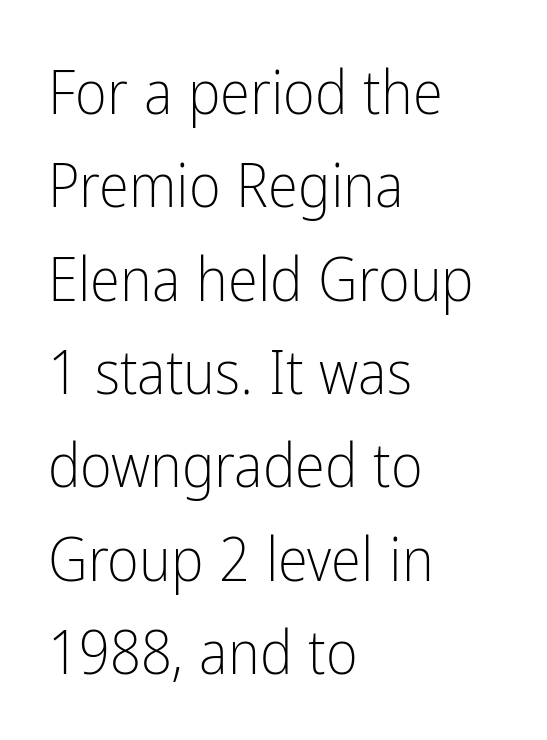
Q: Is the text bold? A: No.
Q: Is the text italic (slanted)? A: No, it is upright.
Q: Is the typeface a serif or a sans-serif typeface? A: Sans-serif.
Q: Is the text underlined? A: No.
Q: How is the paragraph aligned? A: Left-aligned.
Q: Is the spacing between letters normal or unusually wide? A: Normal.
Q: Is the spacing between lines tight, normal or loose? A: Normal.
Q: Width (condensed, normal, or wide)? A: Condensed.
Q: Stroke contrast? A: Low.
Q: x-height? A: Medium.
Q: Monospaced? A: No.
